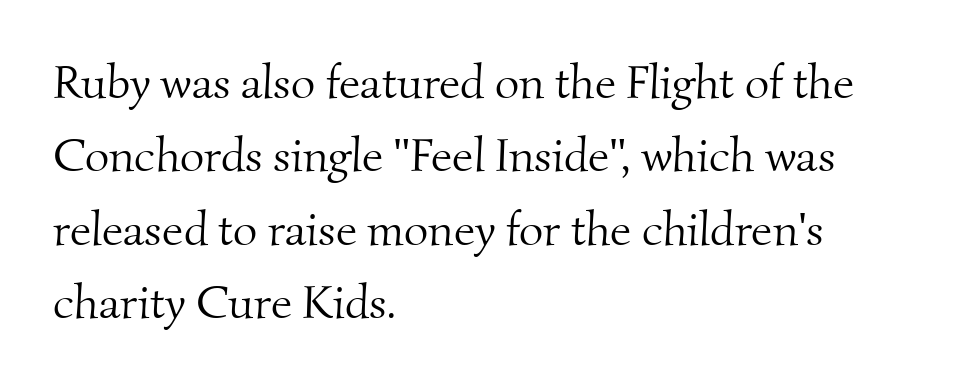
{"serif": "yes", "bold": "no", "weight": "light", "width": "normal", "stroke_contrast": "medium", "x_height": "small", "monospaced": "no", "underline": "no", "align": "left", "line_spacing": "normal", "line_spacing_ratio": 1.56, "letter_spacing": "normal", "letter_spacing_em": 0.0, "glyph_px": 47}
